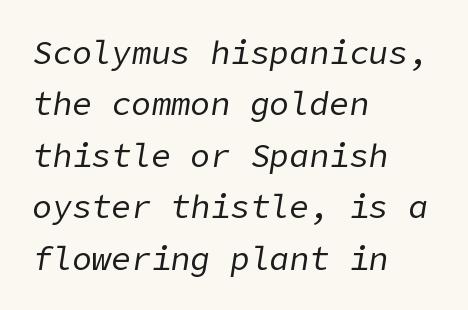
The image shows 33 px regular-weight type, italic (leaning right); set left-aligned, normal line spacing (1.56x), normal letter spacing, not underlined; low stroke contrast and a medium x-height.
